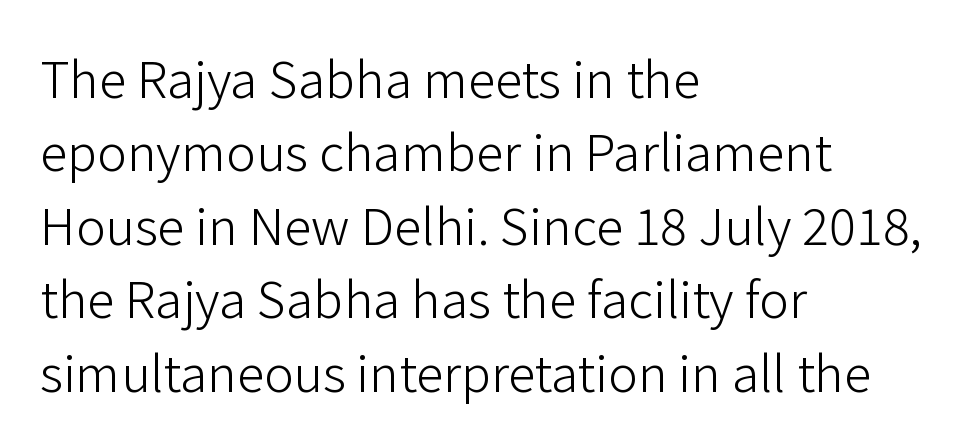
The image shows 50 px light sans-serif type, upright; set left-aligned, normal line spacing (1.47x), normal letter spacing, not underlined; low stroke contrast and a medium x-height.
